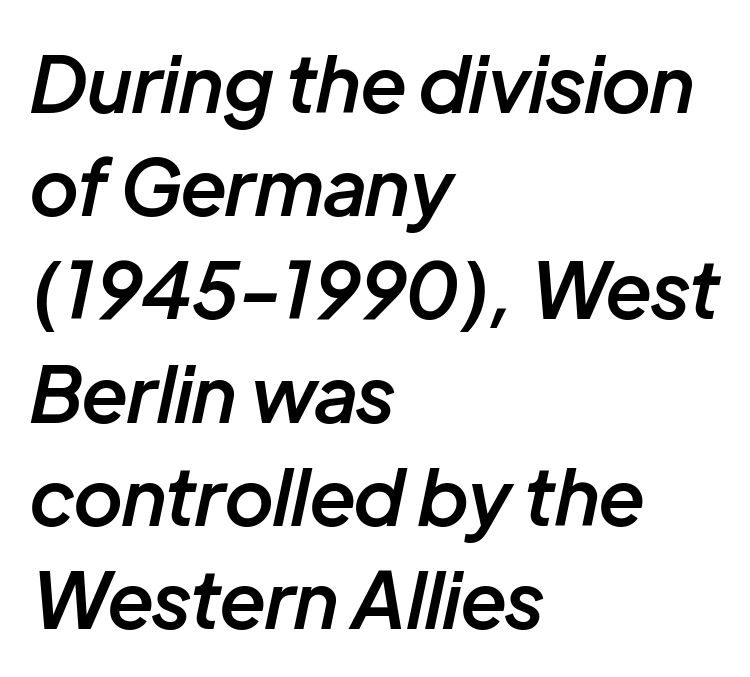
The image shows 77 px semibold type, italic (leaning right); set left-aligned, normal line spacing (1.34x), normal letter spacing, not underlined; low stroke contrast and a medium x-height.
